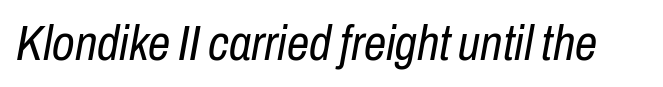
The image shows 50 px regular-weight, condensed type, italic (leaning right); set normal letter spacing, not underlined; low stroke contrast and a medium x-height.
